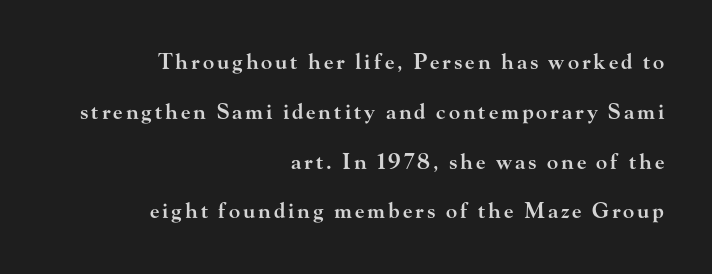
The image shows 21 px text type, upright; set right-aligned, loose line spacing (2.37x), not underlined.
